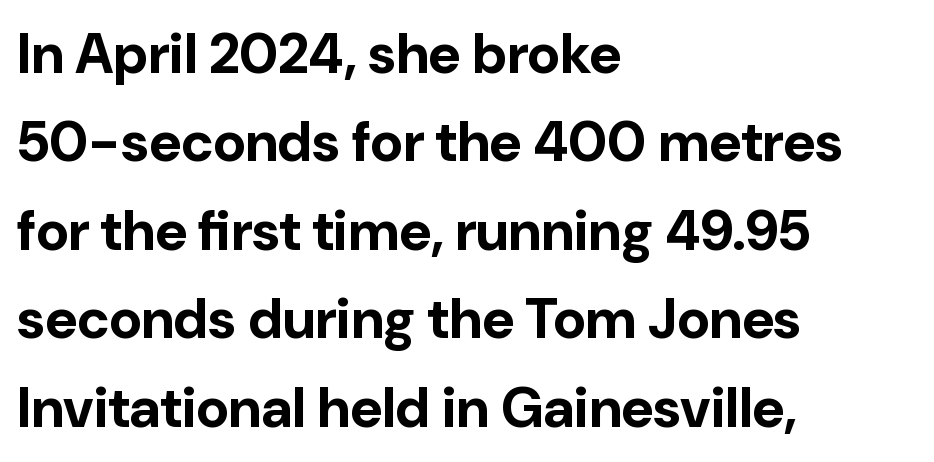
{"serif": "no", "italic": "no", "bold": "yes", "weight": "bold", "width": "normal", "stroke_contrast": "low", "x_height": "medium", "monospaced": "no", "underline": "no", "align": "left", "line_spacing": "normal", "line_spacing_ratio": 1.58, "letter_spacing": "normal", "letter_spacing_em": 0.0, "glyph_px": 56}
